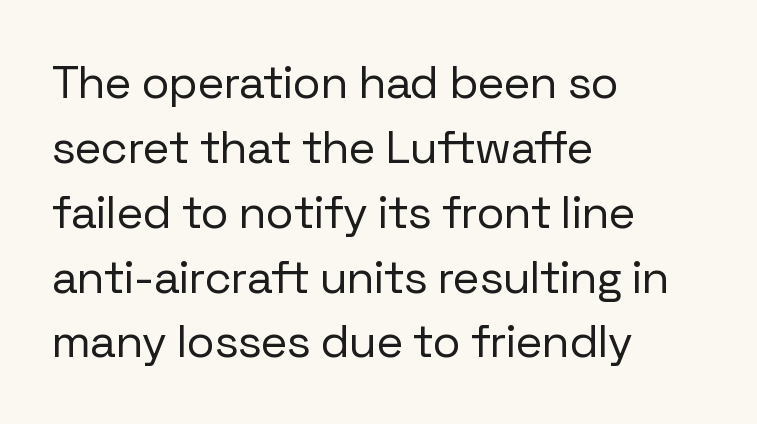
Q: Is the text bold? A: No.
Q: Is the text italic (slanted)? A: No, it is upright.
Q: Is the typeface a serif or a sans-serif typeface? A: Sans-serif.
Q: Is the text underlined? A: No.
Q: How is the paragraph aligned? A: Left-aligned.
Q: Is the spacing between letters normal or unusually wide? A: Normal.
Q: Is the spacing between lines tight, normal or loose? A: Normal.
Q: Width (condensed, normal, or wide)? A: Normal.
Q: Stroke contrast? A: Low.
Q: x-height? A: Medium.
Q: Monospaced? A: No.
